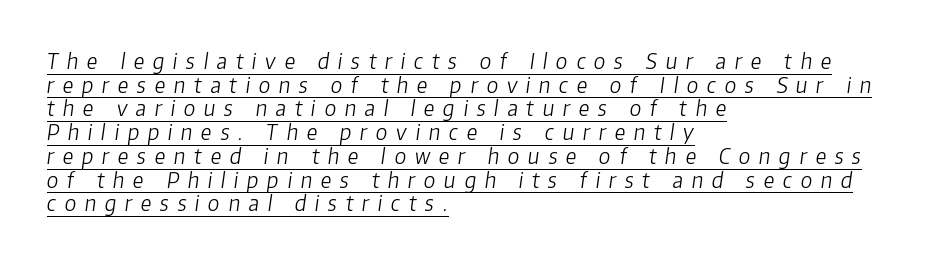
The image shows 21 px text type, italic (leaning right); set left-aligned, tight line spacing (1.13x), unusually wide letter spacing (+0.41 em), underlined.
